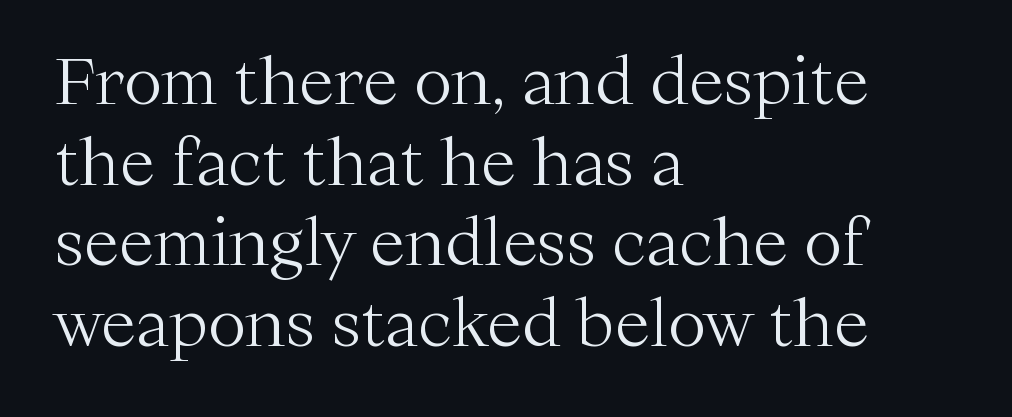
The image shows 64 px light serif type, upright; set left-aligned, normal line spacing (1.26x), normal letter spacing, not underlined; medium stroke contrast and a medium x-height.
